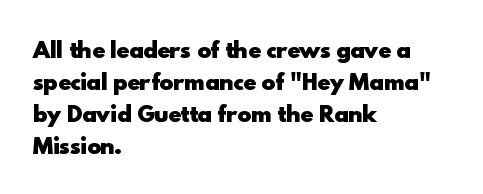
The type sits square on the baseline with zero lean. Summary of weight: heavy, a full bold. Interline gaps are of average width in this sample. The type is set solid horizontally, with unmodified tracking. Underline: absent.
